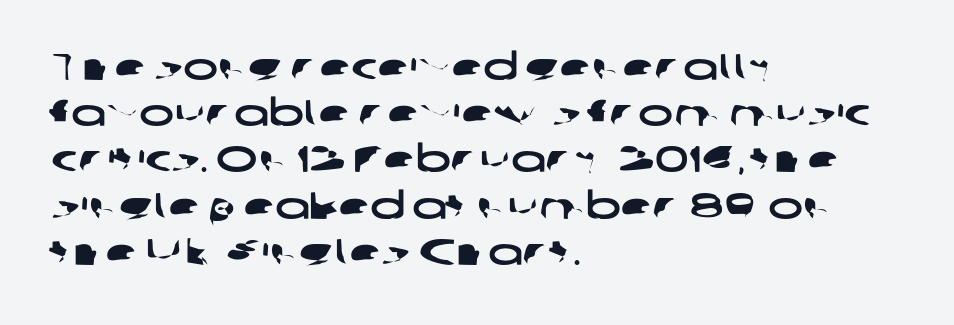
Q: Is the typeface a serif or a sans-serif typeface? A: Sans-serif.
Q: Is the text underlined? A: No.
Q: How is the paragraph aligned? A: Left-aligned.
Q: Is the spacing between letters normal or unusually wide? A: Normal.
Q: Is the spacing between lines tight, normal or loose? A: Normal.
Q: Width (condensed, normal, or wide)? A: Wide.
Q: Stroke contrast? A: Low.
Q: x-height? A: Medium.
Q: Monospaced? A: No.
